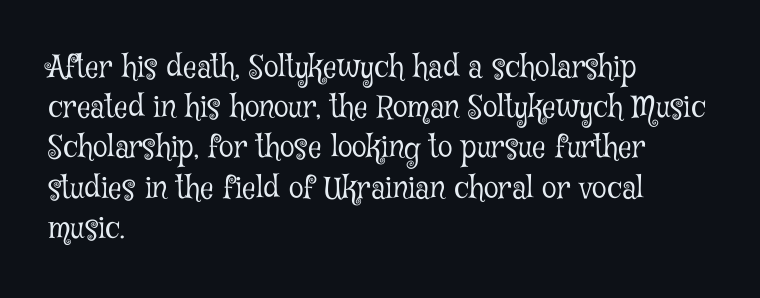
{"serif": "yes", "italic": "no", "bold": "no", "weight": "light", "width": "condensed", "stroke_contrast": "low", "x_height": "medium", "monospaced": "no", "underline": "no", "align": "left", "line_spacing": "normal", "line_spacing_ratio": 1.34, "letter_spacing": "normal", "letter_spacing_em": 0.0, "glyph_px": 30}
